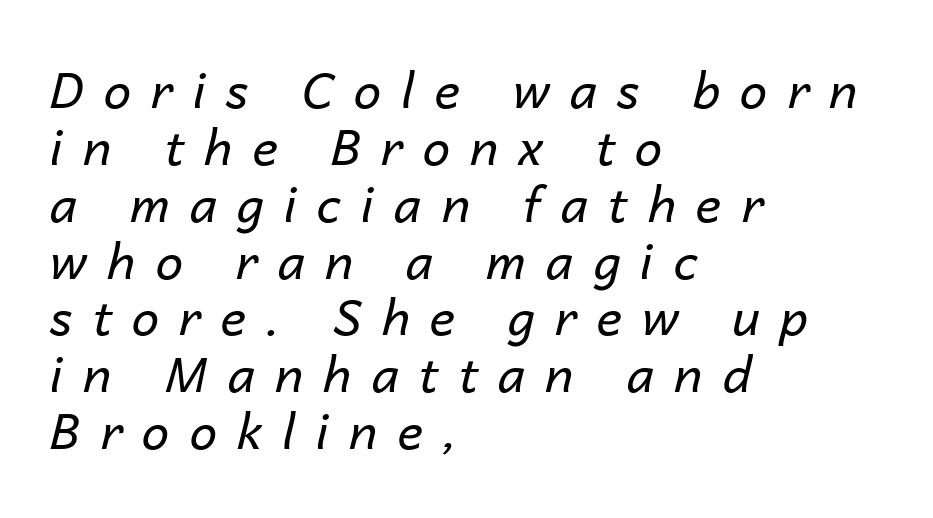
The letters look calm and open, with moderate or lighter stems. These lines stack with their left ends in a neat column. The passage shown is typed in a proportional face where columns would drift. Substantial extra tracking has been applied to these lines.
